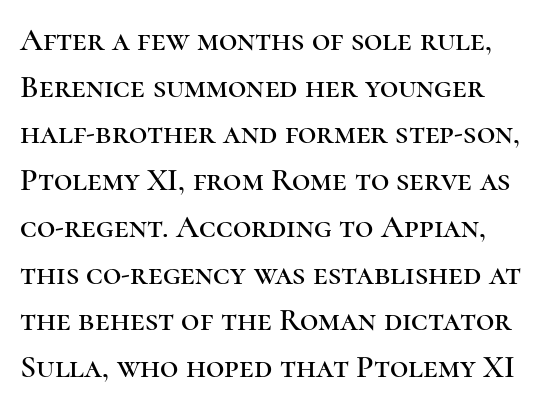
The image shows 32 px serif type, upright; set normal line spacing (1.46x), normal letter spacing, not underlined; high stroke contrast and a medium x-height.
